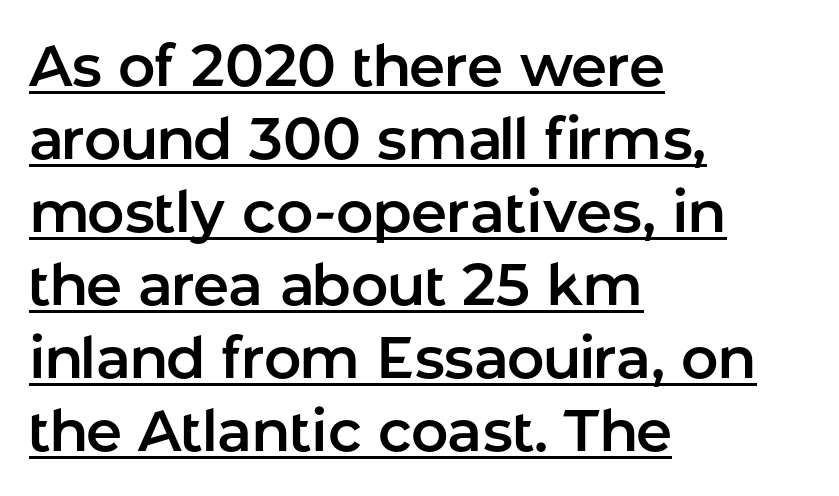
The face used here is proportionally spaced, like ordinary book or web type. Notice how descenders clear the ascenders below comfortably — that's standard leading. Spacing between characters is what you'd get straight out of the box. The setting favours the left margin, as ordinary paragraphs usually do.
